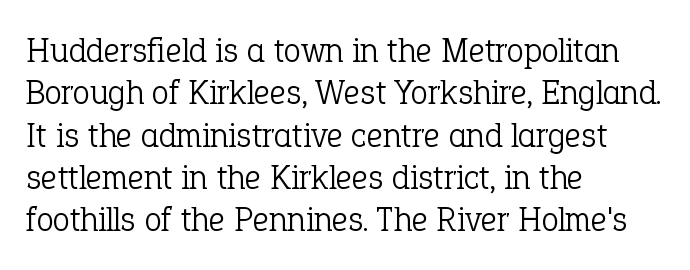
Q: Is the text bold? A: No.
Q: Is the text italic (slanted)? A: No, it is upright.
Q: Is the typeface a serif or a sans-serif typeface? A: Serif.
Q: Is the text underlined? A: No.
Q: How is the paragraph aligned? A: Left-aligned.
Q: Is the spacing between letters normal or unusually wide? A: Normal.
Q: Width (condensed, normal, or wide)? A: Normal.
Q: Stroke contrast? A: Low.
Q: x-height? A: Medium.
Q: Monospaced? A: No.
